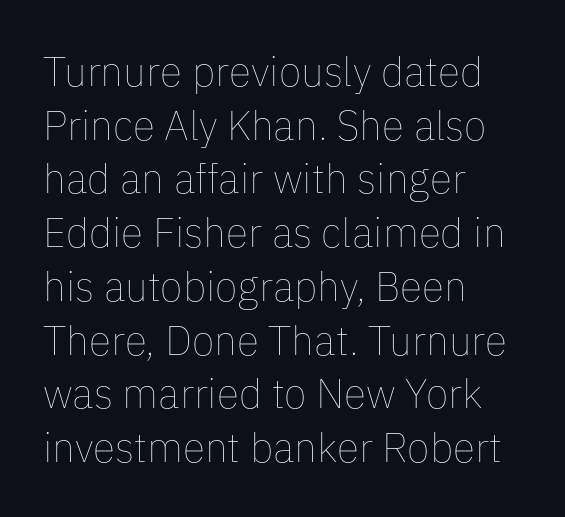
The image shows 41 px thin type, upright; set left-aligned, normal line spacing (1.31x), normal letter spacing, not underlined; low stroke contrast and a medium x-height.
